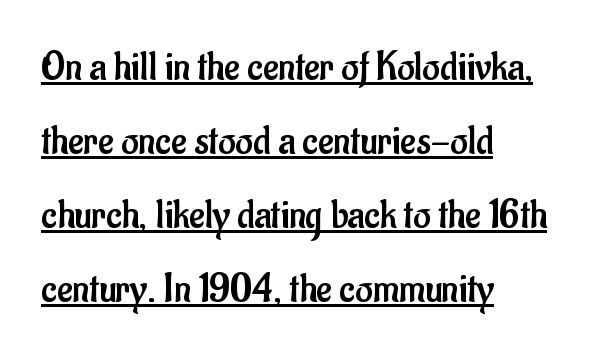
To sum up the face: it is a sans, with no serifs. The text block is weighted toward the left margin, trailing off unevenly rightward. Is this a fixed-width face? No — the glyphs have proportional, varying widths. You could call the tracking neutral — neither tight nor loose.
